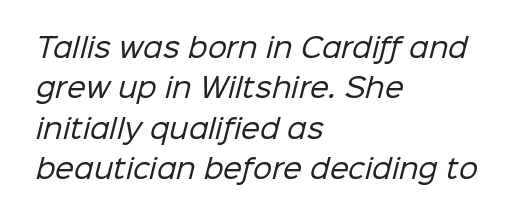
{"bold": "no", "underline": "no", "align": "left", "line_spacing": "normal", "line_spacing_ratio": 1.5, "letter_spacing": "normal", "letter_spacing_em": 0.0, "glyph_px": 27}
